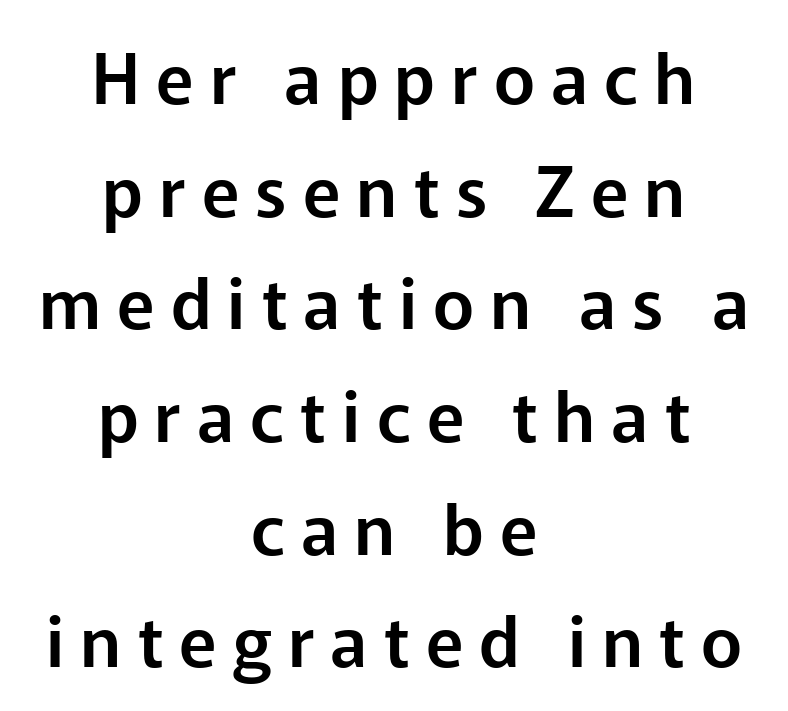
Q: Is the text italic (slanted)? A: No, it is upright.
Q: Is the typeface a serif or a sans-serif typeface? A: Sans-serif.
Q: Is the text underlined? A: No.
Q: How is the paragraph aligned? A: Centered.
Q: Is the spacing between letters normal or unusually wide? A: Unusually wide.
Q: Is the spacing between lines tight, normal or loose? A: Normal.
Q: Width (condensed, normal, or wide)? A: Normal.
Q: Stroke contrast? A: Low.
Q: x-height? A: Medium.
Q: Monospaced? A: No.
